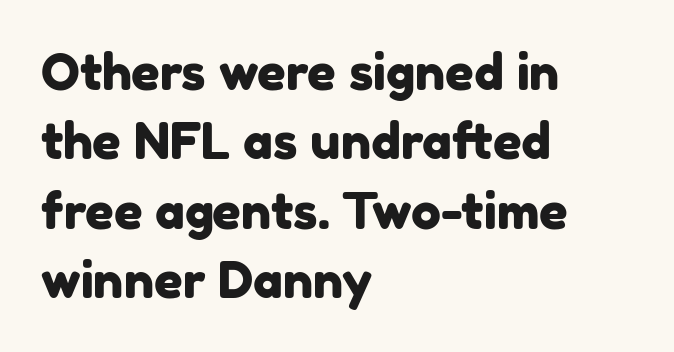
{"serif": "no", "width": "normal", "stroke_contrast": "low", "x_height": "medium", "monospaced": "no", "underline": "no", "align": "left", "line_spacing": "normal", "line_spacing_ratio": 1.39, "letter_spacing": "normal", "letter_spacing_em": 0.0, "glyph_px": 50}
